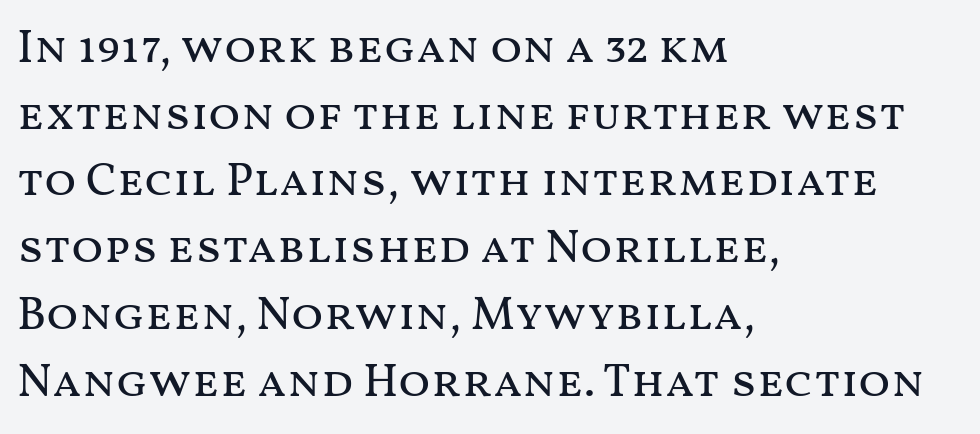
The image shows 47 px regular-weight, wide type, upright; set left-aligned, normal line spacing (1.42x), normal letter spacing, not underlined; medium stroke contrast and a medium x-height.
